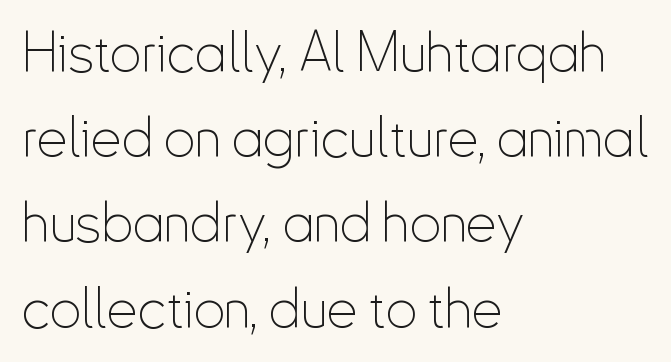
Letter spacing: default. Descenders are the only things crossing below the line. Posture: upright roman. Unlike a traditional serif, this face leaves its strokes unadorned. Summary of vertical rhythm: regular, with standard interline spacing. Casual observation: everything's shoved over to the left.
